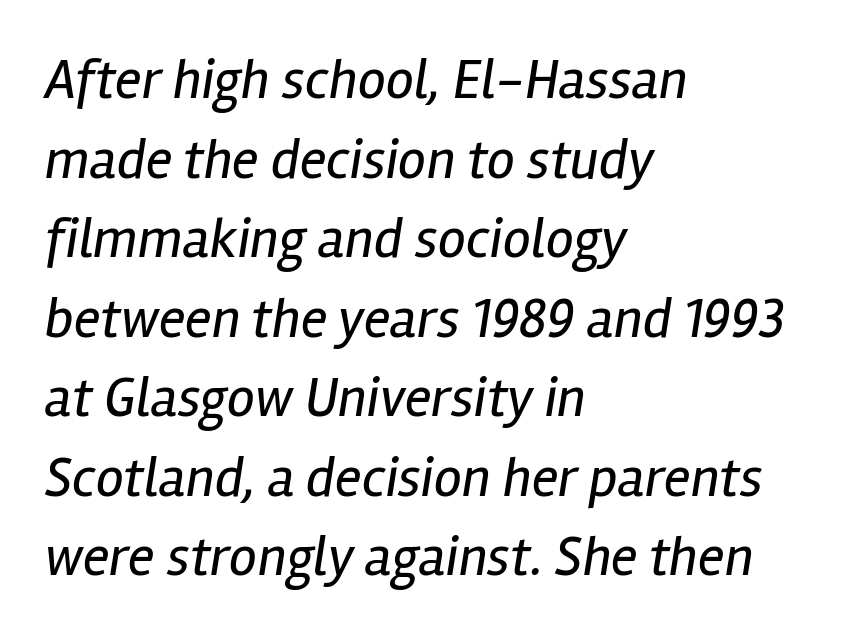
Q: Is the text bold? A: No.
Q: Is the text italic (slanted)? A: Yes, it leans right by about 12 degrees.
Q: Is the text underlined? A: No.
Q: How is the paragraph aligned? A: Left-aligned.
Q: Is the spacing between letters normal or unusually wide? A: Normal.
Q: Is the spacing between lines tight, normal or loose? A: Normal.
Q: Width (condensed, normal, or wide)? A: Condensed.
Q: Stroke contrast? A: Low.
Q: x-height? A: Medium.
Q: Monospaced? A: No.
